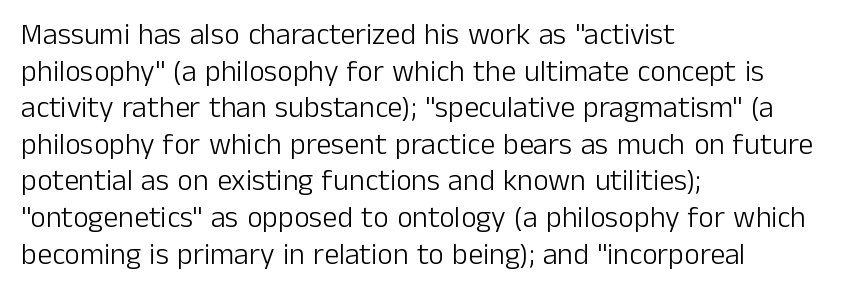
Classification — sans serif. Each letter keeps its own natural width here, so spacing adapts to shape. Check under the words: just untouched page. Observe the ordinary spacing: letters are neighbours, not strangers. This sample uses an upright cut, with every glyph sitting square on the baseline.
